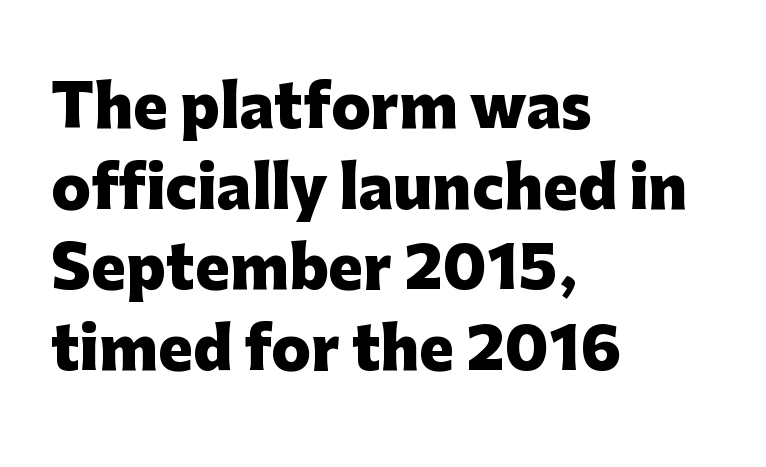
Q: Is the text bold? A: Yes.
Q: Is the text italic (slanted)? A: No, it is upright.
Q: Is the typeface a serif or a sans-serif typeface? A: Sans-serif.
Q: Is the text underlined? A: No.
Q: How is the paragraph aligned? A: Left-aligned.
Q: Is the spacing between letters normal or unusually wide? A: Normal.
Q: Is the spacing between lines tight, normal or loose? A: Normal.
Q: Width (condensed, normal, or wide)? A: Normal.
Q: Stroke contrast? A: Low.
Q: x-height? A: Medium.
Q: Monospaced? A: No.
